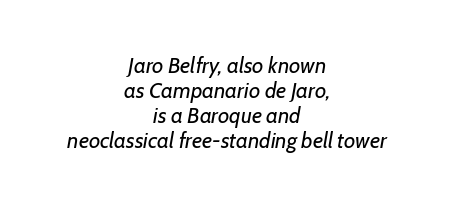
{"italic": "yes", "lean": "right", "slant_degrees": 7, "bold": "no", "underline": "no", "align": "center", "line_spacing": "tight", "line_spacing_ratio": 1.14, "letter_spacing": "normal", "letter_spacing_em": 0.0, "glyph_px": 22}
